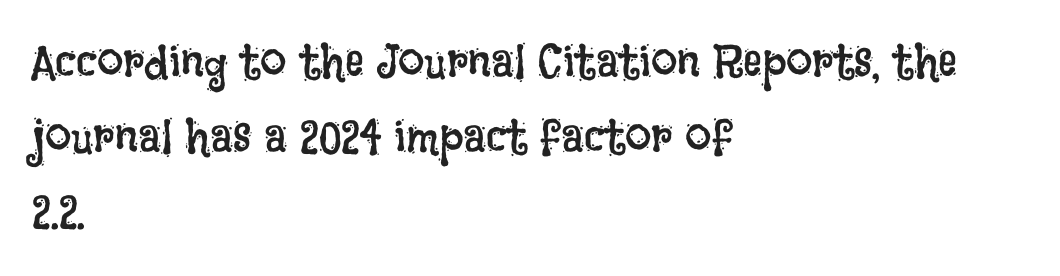
Counters stay open thanks to moderate or lighter strokes. Casual observation: everything's shoved over to the left. Descenders hang freely into open space. Varying glyph widths throughout — classic text-font behaviour. Italic: no, the glyphs are upright roman. Compared with typical paragraphs, the rows here are spaced about the same.
